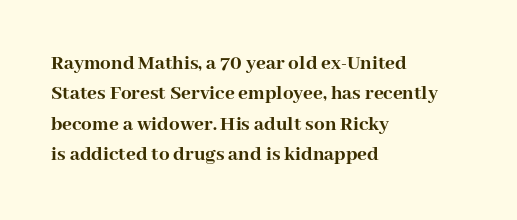
Q: Is the text bold? A: Yes.
Q: Is the text italic (slanted)? A: No, it is upright.
Q: Is the text underlined? A: No.
Q: How is the paragraph aligned? A: Left-aligned.
Q: Is the spacing between letters normal or unusually wide? A: Normal.
Q: Is the spacing between lines tight, normal or loose? A: Normal.
